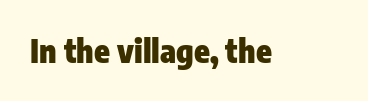
Q: Is the text bold? A: Yes.
Q: Is the text italic (slanted)? A: No, it is upright.
Q: Is the typeface a serif or a sans-serif typeface? A: Sans-serif.
Q: Is the text underlined? A: No.
Q: Is the spacing between letters normal or unusually wide? A: Normal.
Q: Width (condensed, normal, or wide)? A: Condensed.
Q: Stroke contrast? A: Low.
Q: x-height? A: Medium.
Q: Monospaced? A: No.
